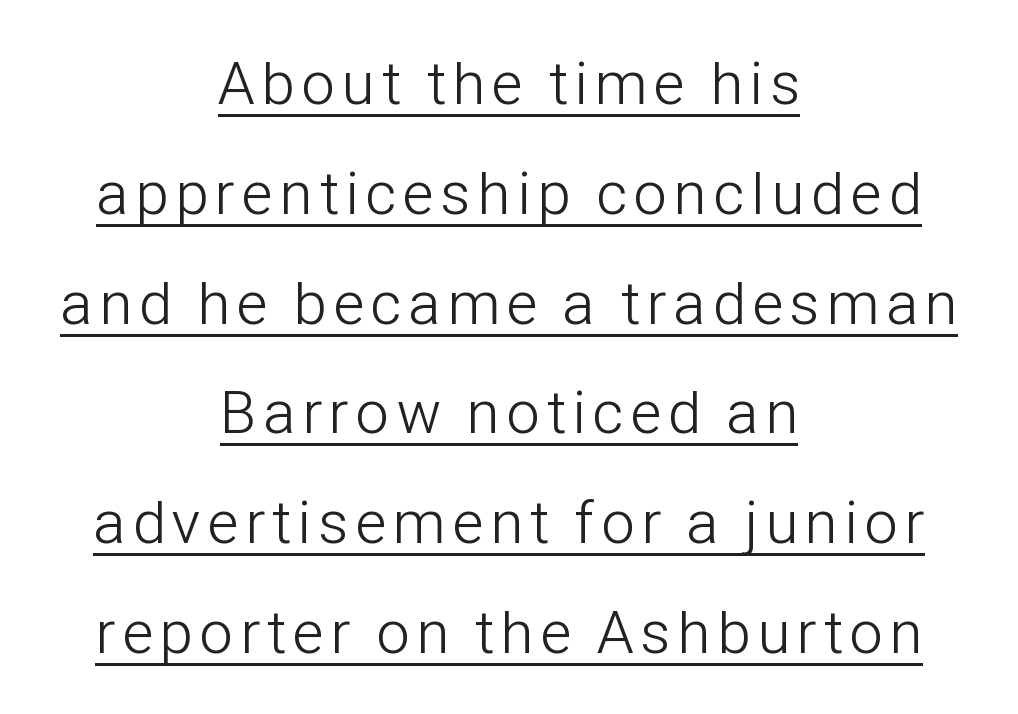
The image shows 60 px light, condensed sans-serif type, upright; set centered, line spacing 1.83x, underlined; low stroke contrast and a medium x-height.
